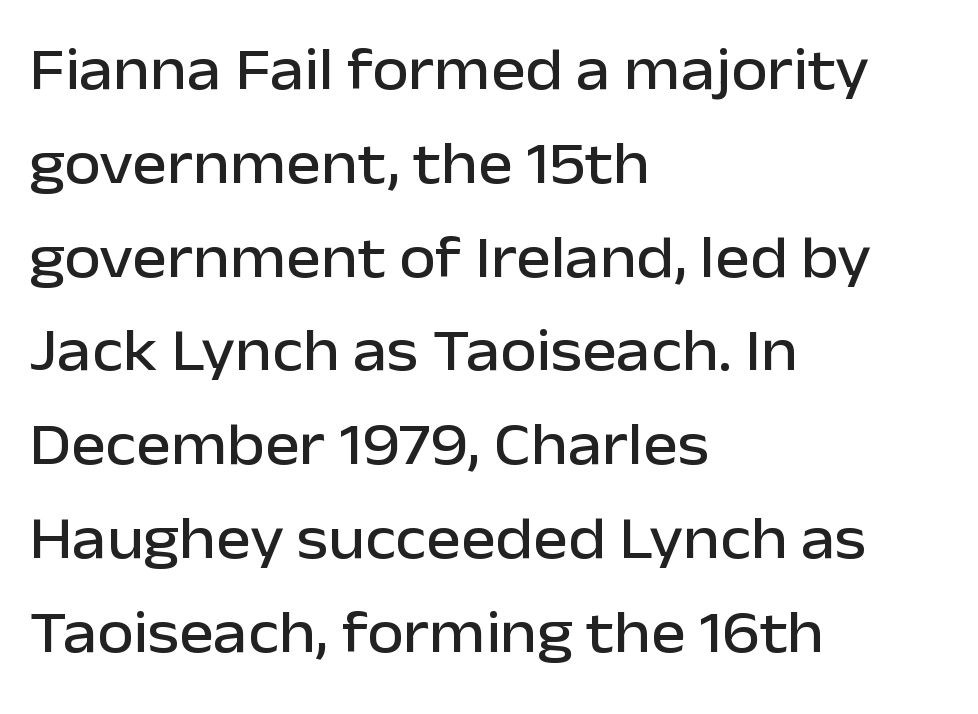
{"serif": "no", "italic": "no", "width": "normal", "stroke_contrast": "low", "x_height": "medium", "monospaced": "no", "underline": "no", "align": "left", "line_spacing": "normal", "line_spacing_ratio": 1.59, "letter_spacing": "normal", "letter_spacing_em": 0.0, "glyph_px": 59}
